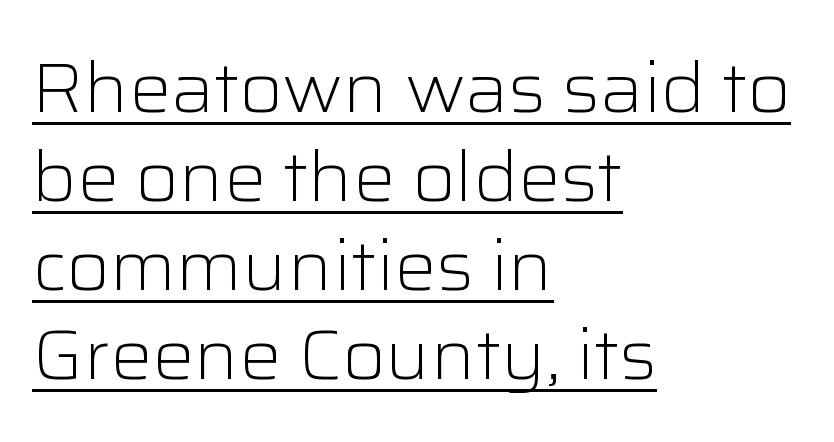
Q: Is the text bold? A: No.
Q: Is the text italic (slanted)? A: No, it is upright.
Q: Is the typeface a serif or a sans-serif typeface? A: Sans-serif.
Q: Is the text underlined? A: Yes.
Q: How is the paragraph aligned? A: Left-aligned.
Q: Is the spacing between letters normal or unusually wide? A: Normal.
Q: Is the spacing between lines tight, normal or loose? A: Normal.
Q: Width (condensed, normal, or wide)? A: Normal.
Q: Stroke contrast? A: Low.
Q: x-height? A: Medium.
Q: Monospaced? A: No.
